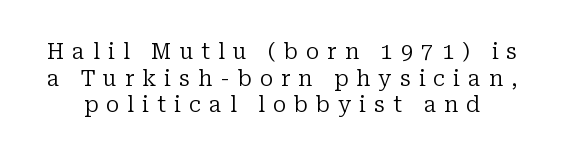
The specimen omits any rule beneath the text block's lines. Students, note that the glyphs here are deliberately spaced far apart. A quiet, ordinary-to-light weight characterises the typeface. If you drew a line through each stem, it would be perfectly vertical.
